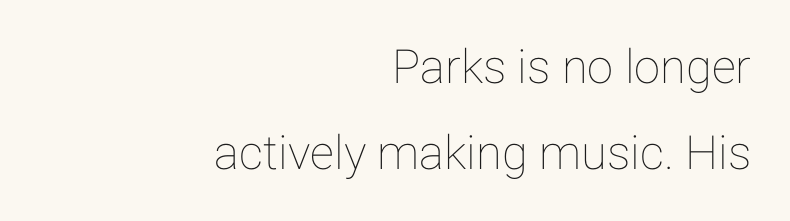
Is there any slant? The stems are plumb. Is the letter spacing exaggerated? No — it looks like the ordinary default. The words here are not underlined. A student would call this right alignment; a typographer would say flush right, rag left. These lines are rendered in a variable-pitch font.
